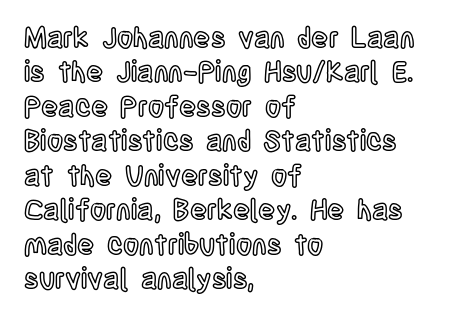
{"italic": "no", "width": "condensed", "x_height": "large", "monospaced": "no", "underline": "no", "align": "left", "line_spacing_ratio": 1.23, "letter_spacing": "normal", "letter_spacing_em": 0.0, "glyph_px": 28}
